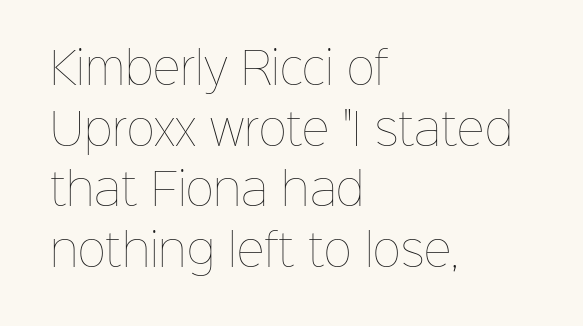
The rendering uses natural spacing where letterforms have individual widths. Notice how descenders clear the ascenders below comfortably — that's standard leading. A quiet, ordinary-to-light weight characterises the typeface. Between one letter and the next there's only the usual sliver of space.
